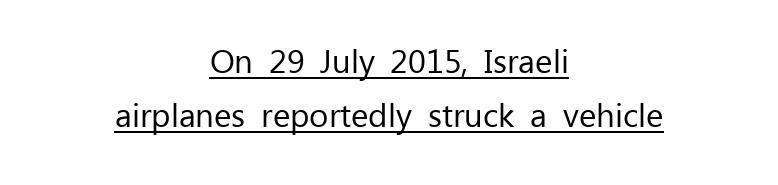
Both edges are ragged and mirror each other, which tells us the setting is centered. Horizontal bands of white between lines are of average thickness. Italic? Not at all — the glyphs are vertical. Nobody touched the tracking dial on this one. Glance below the letters and you will spot a drawn line.
